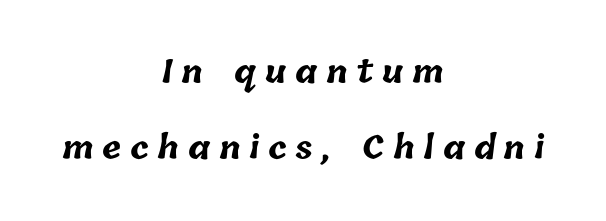
Unmarked baselines from the first word to the last. Here the designer chose a conventional face with non-uniform glyph widths. This block would shrink considerably if given ordinary leading; it's expanded now. The letterforms stand isolated, each surrounded by extra space. A dark, heavy texture on the line: the type is bold.
